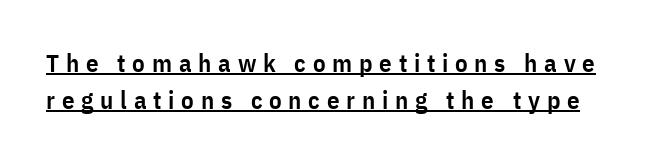
{"italic": "no", "bold": "semi", "underline": "yes", "line_spacing": "normal", "line_spacing_ratio": 1.47, "letter_spacing": "wide", "letter_spacing_em": 0.27, "glyph_px": 25}
